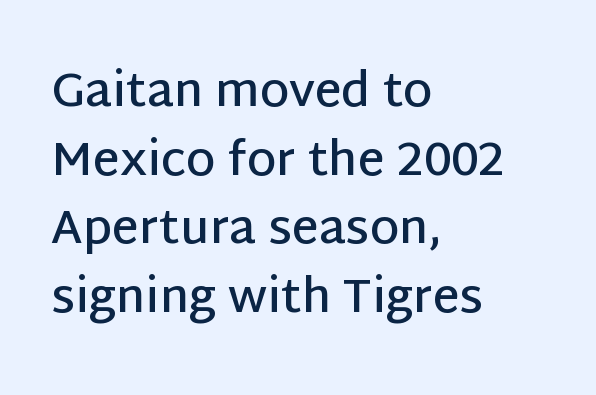
The image shows 47 px semibold sans-serif type, upright; set left-aligned, normal line spacing (1.46x), normal letter spacing, not underlined; low stroke contrast and a large x-height.
